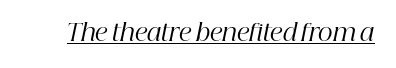
Q: Is the text bold? A: No.
Q: Is the text italic (slanted)? A: Yes, it leans right by about 12 degrees.
Q: Is the text underlined? A: Yes.
Q: Is the spacing between letters normal or unusually wide? A: Normal.
